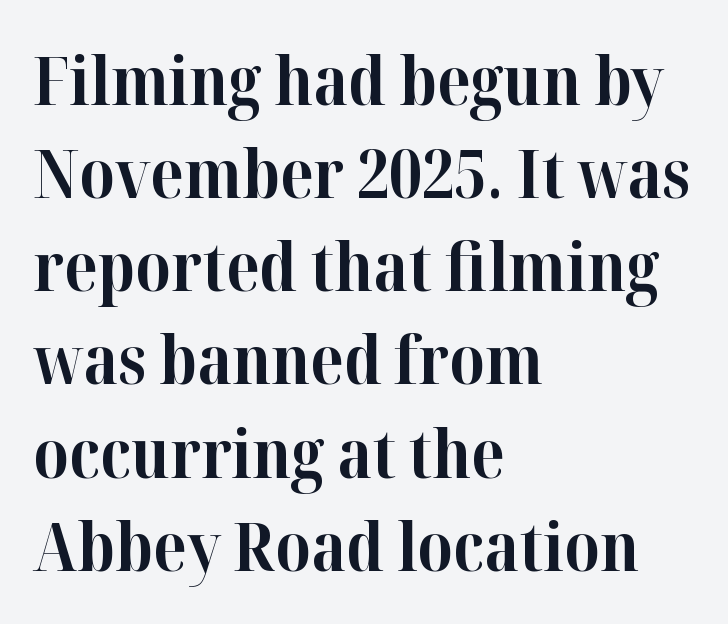
Q: Is the text bold? A: Yes.
Q: Is the text italic (slanted)? A: No, it is upright.
Q: Is the typeface a serif or a sans-serif typeface? A: Serif.
Q: Is the text underlined? A: No.
Q: How is the paragraph aligned? A: Left-aligned.
Q: Is the spacing between letters normal or unusually wide? A: Normal.
Q: Is the spacing between lines tight, normal or loose? A: Normal.
Q: Width (condensed, normal, or wide)? A: Normal.
Q: Stroke contrast? A: High.
Q: x-height? A: Medium.
Q: Monospaced? A: No.
